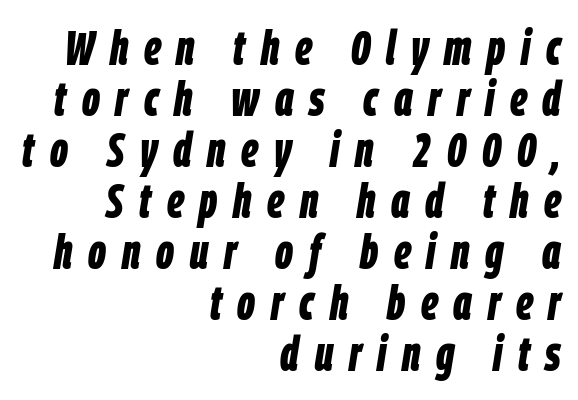
The image shows 49 px bold, condensed type, italic (leaning right); set right-aligned, tight line spacing (1.04x), unusually wide letter spacing (+0.32 em), not underlined; low stroke contrast and a large x-height.
